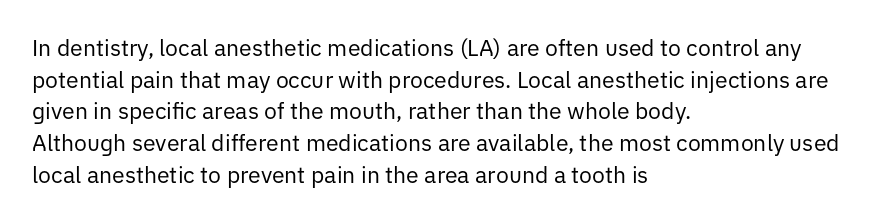
The image shows 23 px text type, upright; set left-aligned, normal line spacing (1.38x), normal letter spacing, not underlined.
